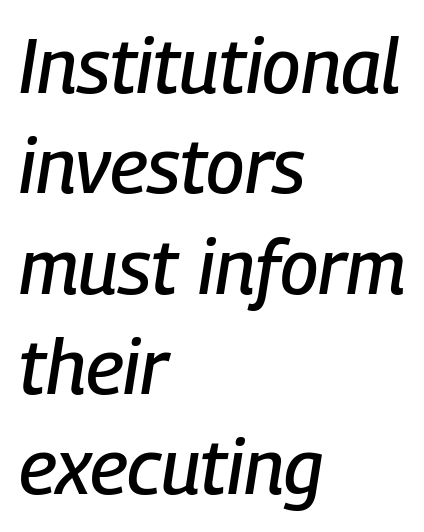
{"italic": "yes", "lean": "right", "slant_degrees": 9, "width": "condensed", "stroke_contrast": "low", "x_height": "medium", "monospaced": "no", "underline": "no", "align": "left", "line_spacing": "normal", "line_spacing_ratio": 1.32, "letter_spacing": "normal", "letter_spacing_em": 0.0, "glyph_px": 76}
